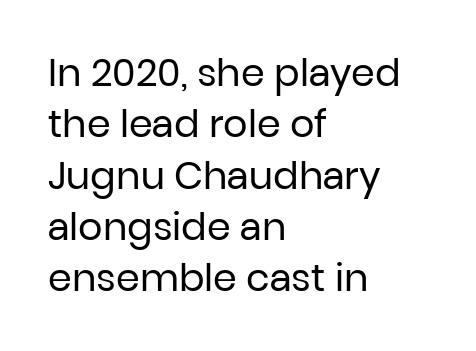
{"serif": "no", "italic": "no", "bold": "no", "weight": "regular", "width": "normal", "stroke_contrast": "low", "x_height": "medium", "monospaced": "no", "underline": "no", "align": "left", "line_spacing": "normal", "line_spacing_ratio": 1.35, "letter_spacing": "normal", "letter_spacing_em": 0.0, "glyph_px": 38}
